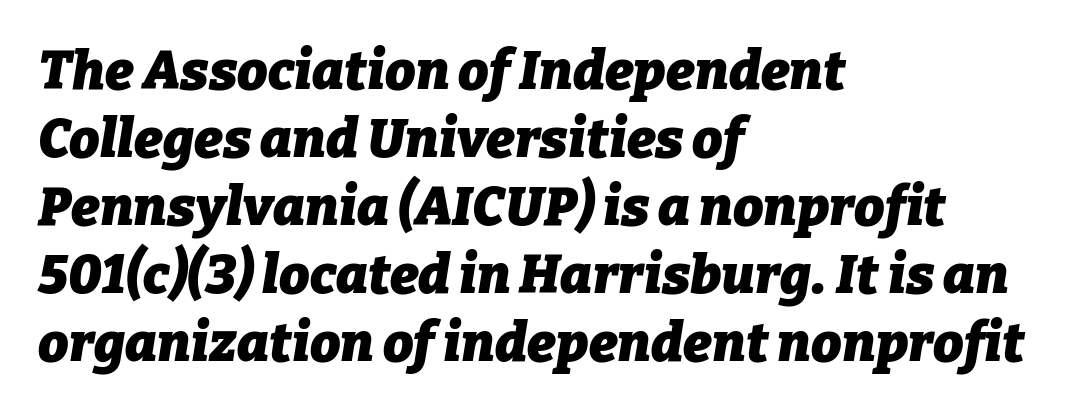
Q: Is the text bold? A: Yes.
Q: Is the text italic (slanted)? A: Yes, it leans right by about 9 degrees.
Q: Is the text underlined? A: No.
Q: How is the paragraph aligned? A: Left-aligned.
Q: Is the spacing between letters normal or unusually wide? A: Normal.
Q: Is the spacing between lines tight, normal or loose? A: Normal.
Q: Width (condensed, normal, or wide)? A: Normal.
Q: Stroke contrast? A: Low.
Q: x-height? A: Medium.
Q: Monospaced? A: No.
